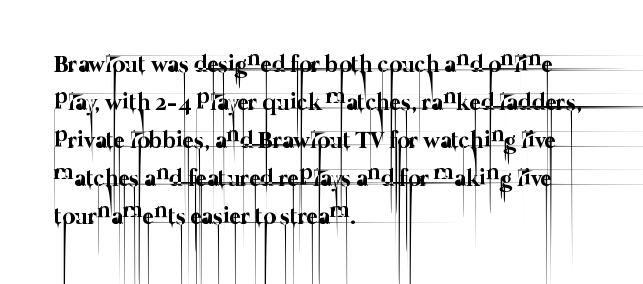
Q: Is the text bold? A: No.
Q: Is the text underlined? A: No.
Q: How is the paragraph aligned? A: Left-aligned.
Q: Is the spacing between letters normal or unusually wide? A: Normal.
Q: Is the spacing between lines tight, normal or loose? A: Normal.
